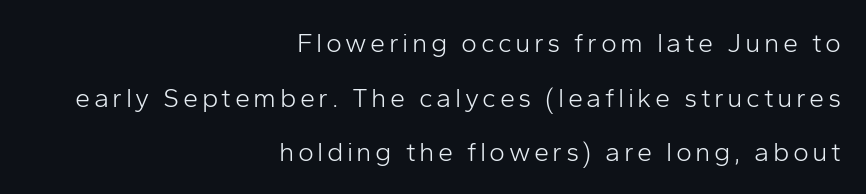
Q: Is the text bold? A: No.
Q: Is the text italic (slanted)? A: No, it is upright.
Q: Is the text underlined? A: No.
Q: How is the paragraph aligned? A: Right-aligned.
Q: Is the spacing between lines tight, normal or loose? A: Loose.
